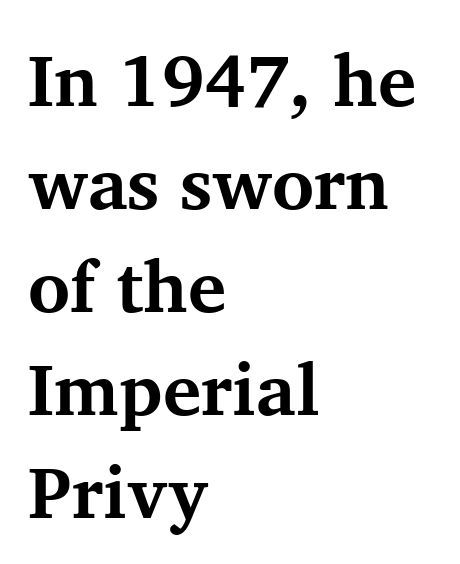
Q: Is the text bold? A: Yes.
Q: Is the text italic (slanted)? A: No, it is upright.
Q: Is the typeface a serif or a sans-serif typeface? A: Serif.
Q: Is the text underlined? A: No.
Q: How is the paragraph aligned? A: Left-aligned.
Q: Is the spacing between letters normal or unusually wide? A: Normal.
Q: Is the spacing between lines tight, normal or loose? A: Normal.
Q: Width (condensed, normal, or wide)? A: Normal.
Q: Stroke contrast? A: Medium.
Q: x-height? A: Medium.
Q: Monospaced? A: No.
